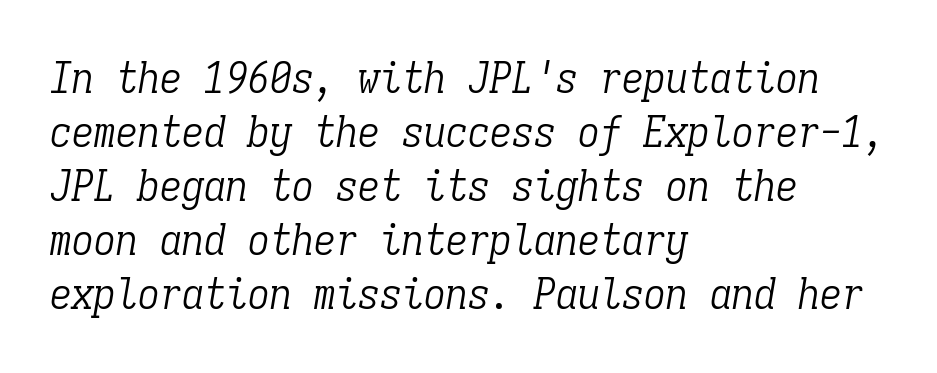
{"serif": "yes", "italic": "yes", "lean": "right", "slant_degrees": 9, "bold": "no", "weight": "light", "width": "condensed", "stroke_contrast": "low", "x_height": "medium", "monospaced": "yes", "underline": "no", "align": "left", "line_spacing_ratio": 1.23, "letter_spacing": "normal", "letter_spacing_em": 0.0, "glyph_px": 44}
